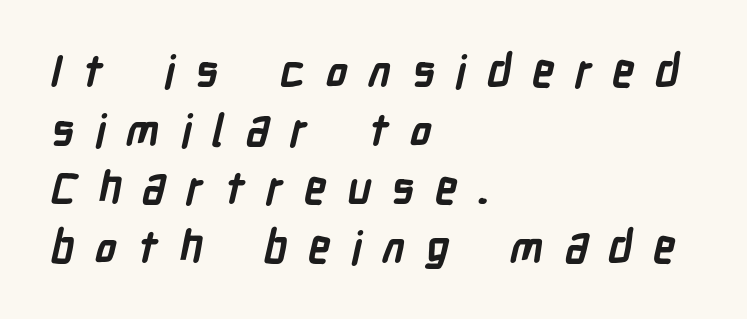
Chunky letters — that's bold for sure. Is there much room between lines? A standard amount, neither cramped nor airy. Underlining? Definitely not there. Regarding serifs, this sample does without them. A classic flush-left, rag-right setting is used for this passage.
